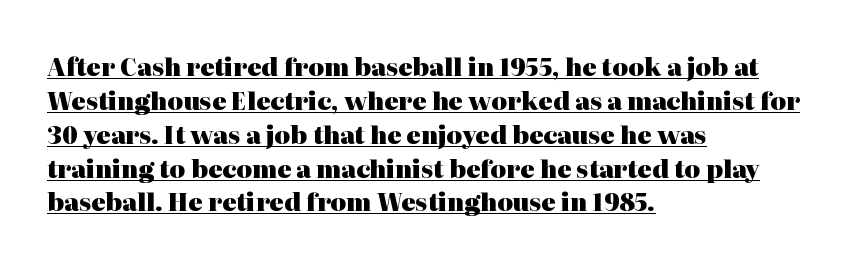
Q: Is the text bold? A: Yes.
Q: Is the text italic (slanted)? A: No, it is upright.
Q: Is the text underlined? A: Yes.
Q: How is the paragraph aligned? A: Left-aligned.
Q: Is the spacing between letters normal or unusually wide? A: Normal.
Q: Is the spacing between lines tight, normal or loose? A: Normal.
